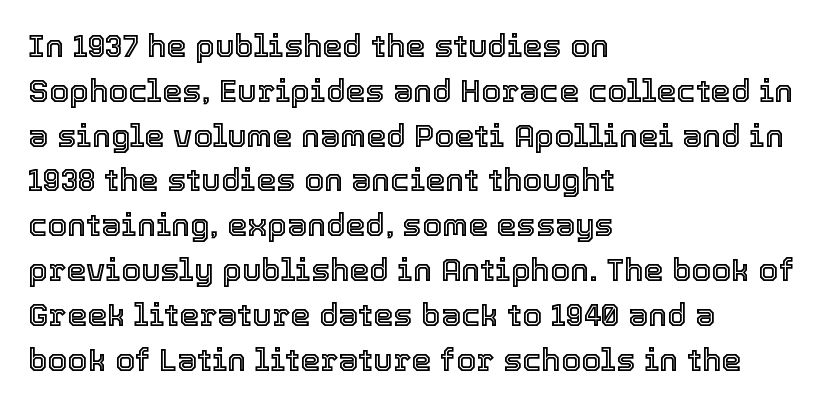
{"italic": "no", "width": "normal", "x_height": "medium", "monospaced": "no", "underline": "no", "align": "left", "line_spacing": "normal", "line_spacing_ratio": 1.4, "letter_spacing": "normal", "letter_spacing_em": 0.0, "glyph_px": 32}
